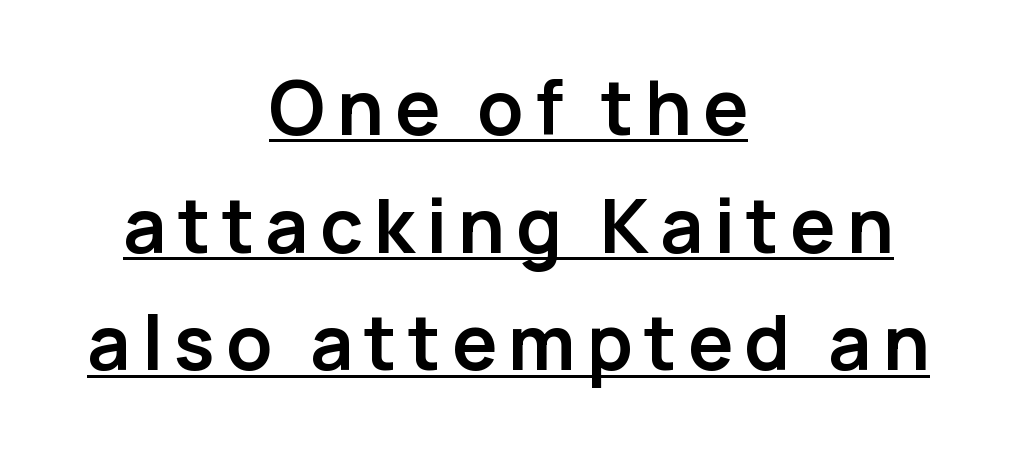
In designer terms, the underline attribute is active on this setting. In terms of leading, this rendering sits right in the middle. Weight: bold. Alignment: centered. A roman cut, with each character standing at attention.
